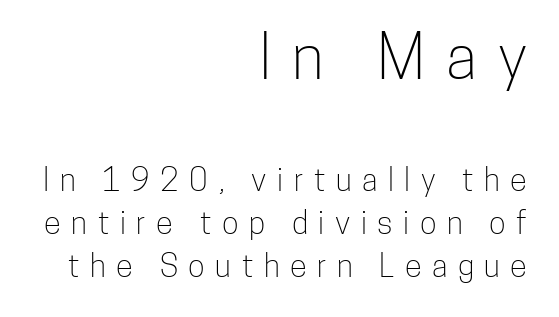
{"serif": "no", "italic": "no", "bold": "no", "weight": "light", "width": "condensed", "stroke_contrast": "low", "x_height": "medium", "monospaced": "no", "underline": "no", "align": "right", "line_spacing": "normal", "line_spacing_ratio": 1.38, "letter_spacing": "wide", "letter_spacing_em": 0.34, "larger_block": "first", "size_ratio": 2.0, "glyph_px": 62}
